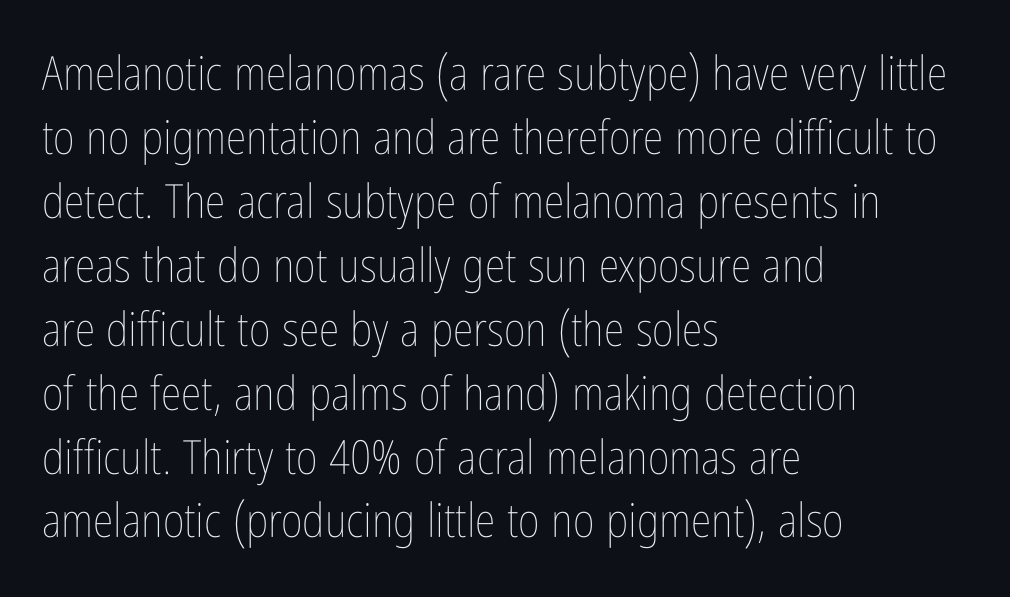
{"italic": "no", "bold": "no", "weight": "thin", "width": "condensed", "stroke_contrast": "low", "x_height": "medium", "monospaced": "no", "underline": "no", "align": "left", "line_spacing": "normal", "line_spacing_ratio": 1.36, "letter_spacing": "normal", "letter_spacing_em": 0.0, "glyph_px": 47}
